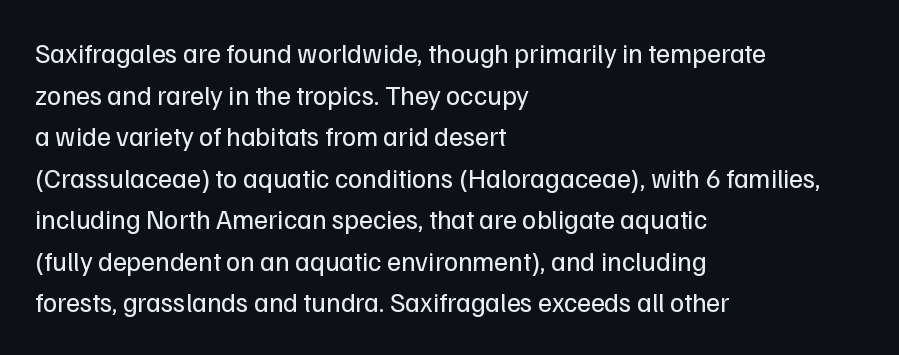
The image shows 27 px text type, upright; set left-aligned, normal line spacing (1.54x), normal letter spacing, not underlined.
